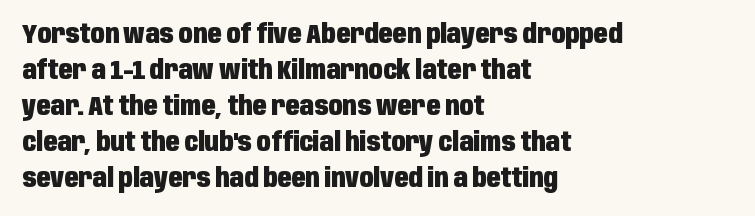
The image shows 26 px bold type, upright; set left-aligned, normal line spacing (1.38x), normal letter spacing, not underlined.
